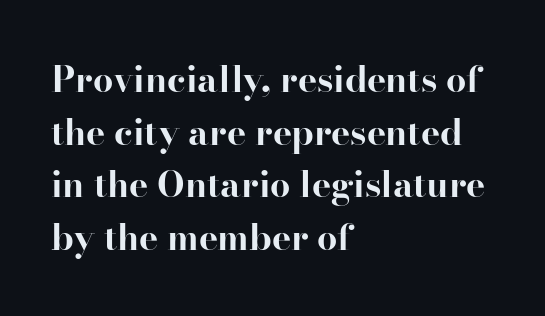
Baseline-to-baseline distance is the conventional proportion of letter height. Varying glyph widths throughout — classic text-font behaviour. Nobody drew a line under any word here. The face used here is rendered with its standard letterfit.
